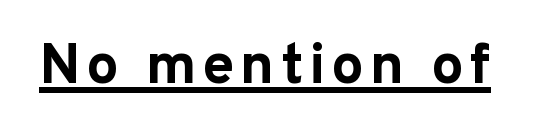
A typesetter would mark this as roman, not italic. Unlike a traditional serif, this face leaves its strokes unadorned. Chunky letters — that's bold for sure. Compared with undecorated copy, this sample adds a rule below the words. Looks like regular typesetting: each glyph gets only the width it needs.
